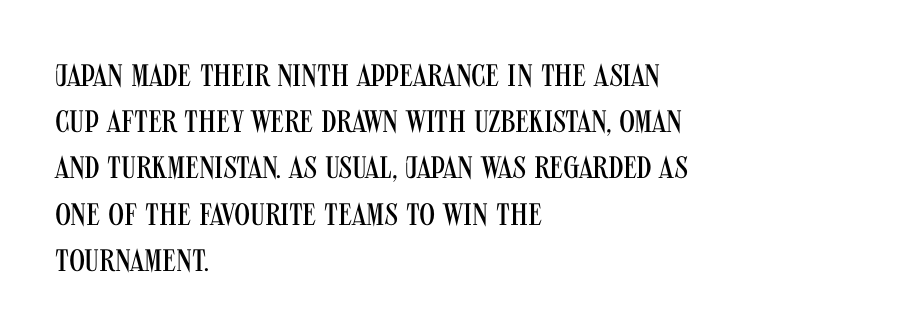
The image shows 31 px regular-weight, condensed sans-serif type, upright; set left-aligned, normal line spacing (1.49x), normal letter spacing, not underlined; medium stroke contrast and a large x-height.
